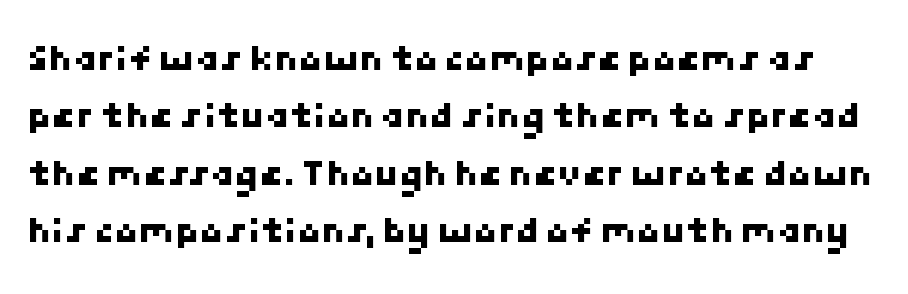
Q: Is the typeface a serif or a sans-serif typeface? A: Sans-serif.
Q: Is the text underlined? A: No.
Q: Is the spacing between letters normal or unusually wide? A: Normal.
Q: Is the spacing between lines tight, normal or loose? A: Normal.
Q: Width (condensed, normal, or wide)? A: Normal.
Q: Stroke contrast? A: Low.
Q: x-height? A: Medium.
